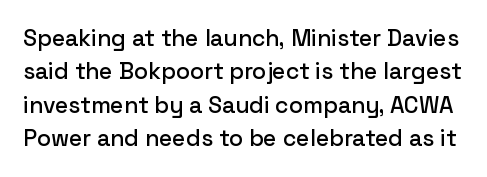
Letter spacing: default. Rows of type keep a routine distance in the vertical direction. Descenders are the only things crossing below the line. The specimen reads as upright at a glance.
